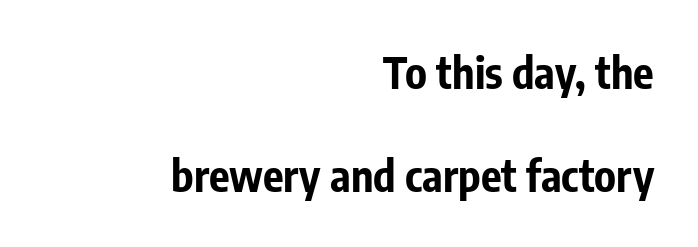
{"serif": "no", "italic": "no", "bold": "yes", "weight": "bold", "width": "condensed", "stroke_contrast": "low", "x_height": "medium", "monospaced": "no", "underline": "no", "align": "right", "line_spacing": "loose", "line_spacing_ratio": 2.4, "letter_spacing": "normal", "letter_spacing_em": 0.0, "glyph_px": 43}
